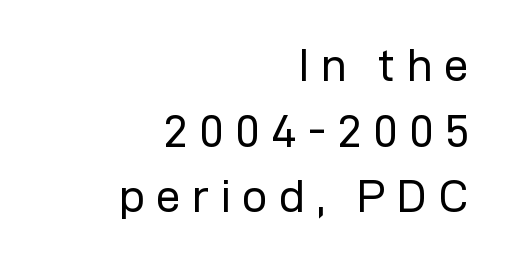
{"serif": "no", "italic": "no", "bold": "no", "weight": "regular", "width": "normal", "stroke_contrast": "low", "x_height": "medium", "monospaced": "no", "underline": "no", "align": "right", "line_spacing": "normal", "line_spacing_ratio": 1.46, "letter_spacing": "wide", "letter_spacing_em": 0.25, "glyph_px": 45}
